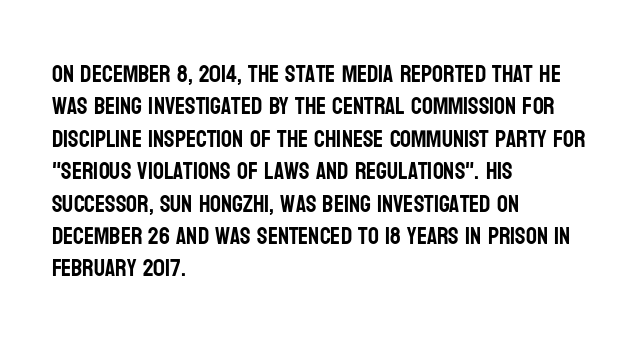
Glyph-to-glyph distance matches everyday printed text. Teacher's note: observe the even left margin — that is flush-left alignment. Type without underlining. This sample keeps an unexceptional amount of space between lines. This is roman type, the default non-slanted kind.
